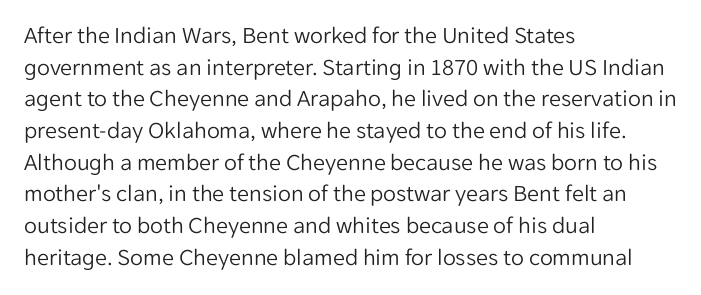
Leftover space on each line is placed entirely after the last word. The typesetting does not lean heavy: it is not bold. Honestly, the letter spacing is just normal — you wouldn't notice it. Underline: absent. If you drew a line through each stem, it would be perfectly vertical.
